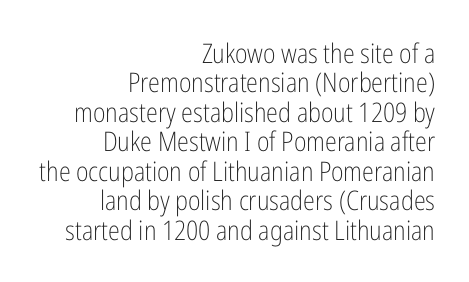
Q: Is the text bold? A: No.
Q: Is the text italic (slanted)? A: No, it is upright.
Q: Is the text underlined? A: No.
Q: How is the paragraph aligned? A: Right-aligned.
Q: Is the spacing between letters normal or unusually wide? A: Normal.
Q: Is the spacing between lines tight, normal or loose? A: Tight.
